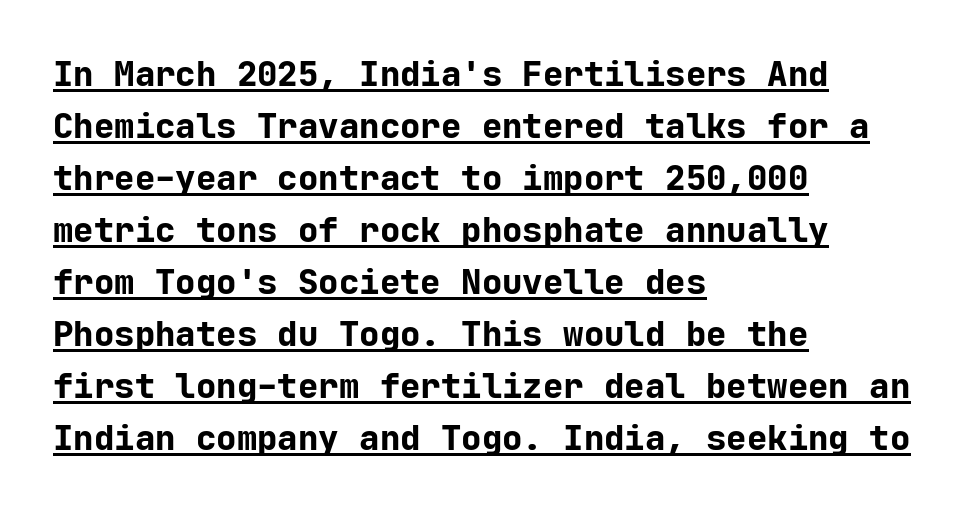
{"serif": "no", "italic": "no", "bold": "yes", "weight": "bold", "width": "normal", "stroke_contrast": "low", "x_height": "medium", "monospaced": "yes", "underline": "yes", "align": "left", "line_spacing": "normal", "line_spacing_ratio": 1.53, "letter_spacing": "normal", "letter_spacing_em": 0.0, "glyph_px": 34}
